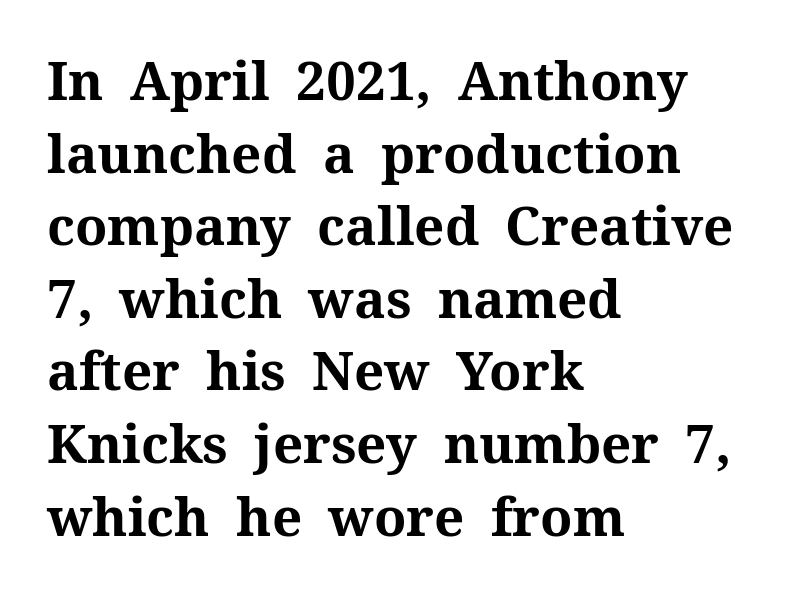
Q: Is the text bold? A: Yes.
Q: Is the text italic (slanted)? A: No, it is upright.
Q: Is the typeface a serif or a sans-serif typeface? A: Serif.
Q: Is the text underlined? A: No.
Q: How is the paragraph aligned? A: Left-aligned.
Q: Is the spacing between letters normal or unusually wide? A: Normal.
Q: Is the spacing between lines tight, normal or loose? A: Normal.
Q: Width (condensed, normal, or wide)? A: Normal.
Q: Stroke contrast? A: Medium.
Q: x-height? A: Medium.
Q: Monospaced? A: No.
